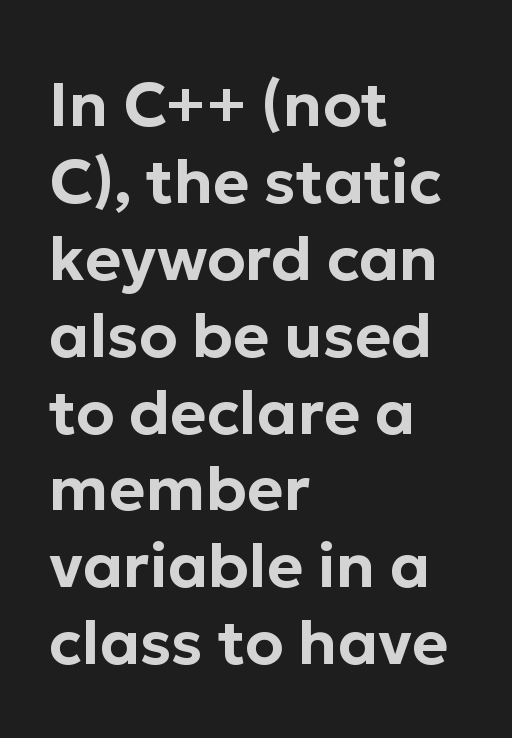
{"serif": "no", "italic": "no", "width": "normal", "stroke_contrast": "low", "x_height": "medium", "monospaced": "no", "underline": "no", "align": "left", "line_spacing_ratio": 1.24, "letter_spacing": "normal", "letter_spacing_em": 0.0, "glyph_px": 62}
